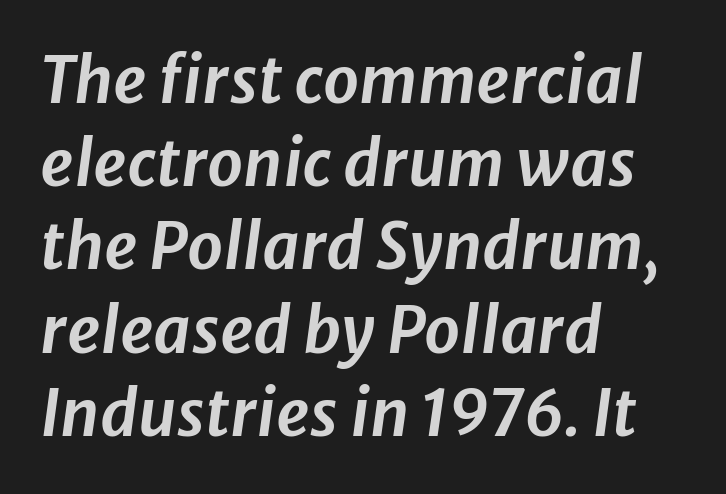
{"italic": "yes", "lean": "right", "slant_degrees": 8, "width": "normal", "stroke_contrast": "low", "x_height": "medium", "monospaced": "no", "underline": "no", "align": "left", "line_spacing": "normal", "line_spacing_ratio": 1.3, "letter_spacing": "normal", "letter_spacing_em": 0.0, "glyph_px": 64}
